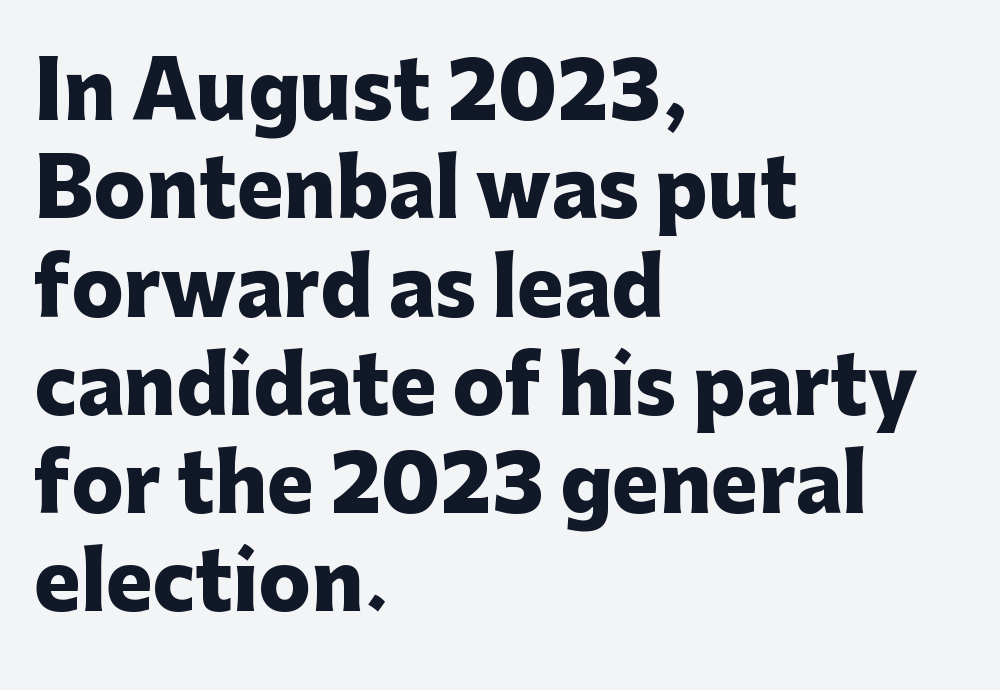
Q: Is the text bold? A: Yes.
Q: Is the text italic (slanted)? A: No, it is upright.
Q: Is the typeface a serif or a sans-serif typeface? A: Sans-serif.
Q: Is the text underlined? A: No.
Q: How is the paragraph aligned? A: Left-aligned.
Q: Is the spacing between letters normal or unusually wide? A: Normal.
Q: Is the spacing between lines tight, normal or loose? A: Normal.
Q: Width (condensed, normal, or wide)? A: Normal.
Q: Stroke contrast? A: Low.
Q: x-height? A: Medium.
Q: Monospaced? A: No.
